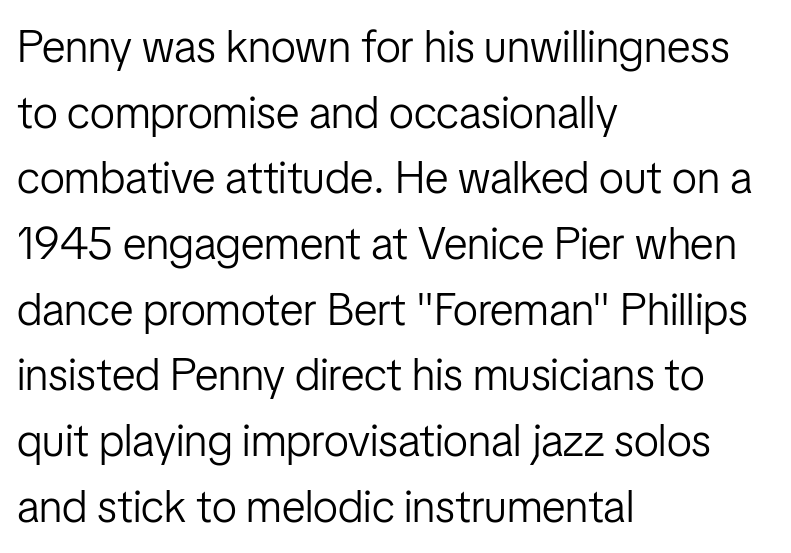
{"serif": "no", "italic": "no", "bold": "no", "weight": "light", "width": "condensed", "stroke_contrast": "low", "x_height": "medium", "monospaced": "no", "underline": "no", "align": "left", "line_spacing": "normal", "line_spacing_ratio": 1.46, "letter_spacing": "normal", "letter_spacing_em": 0.0, "glyph_px": 45}
